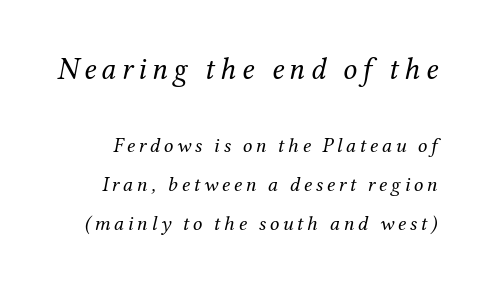
The image shows 31 px regular-weight serif type, italic (leaning right); set line spacing 1.85x, not underlined; the first (top) block is 1.48x larger; medium stroke contrast and a medium x-height.
